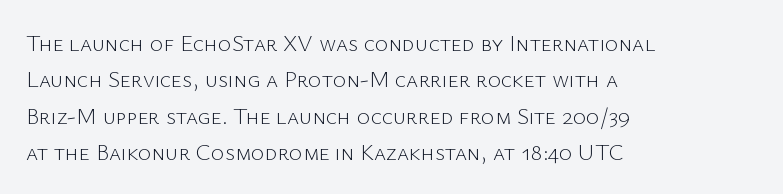
Compared with typical paragraphs, the rows here are spaced about the same. The letterforms sit at book weight or below. Ascenders rise straight up at ninety degrees. The lines are quadded left. Check the space under the baseline: it is left empty. Tracking value appears to be zero — textbook default spacing.
